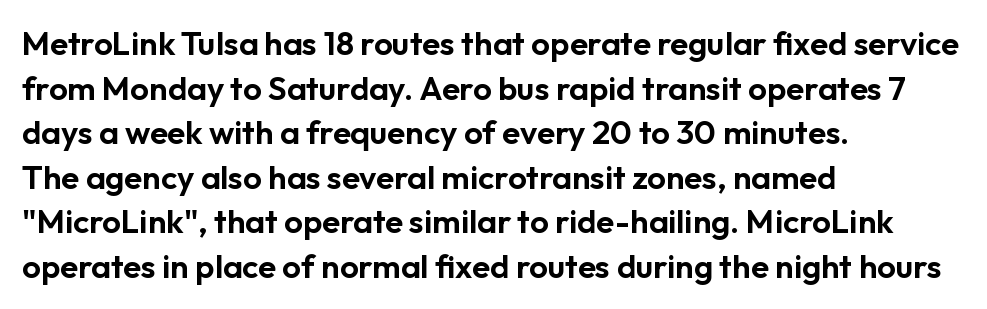
The image shows 33 px sans-serif type, upright; set left-aligned, normal line spacing (1.35x), normal letter spacing, not underlined; low stroke contrast and a medium x-height.
